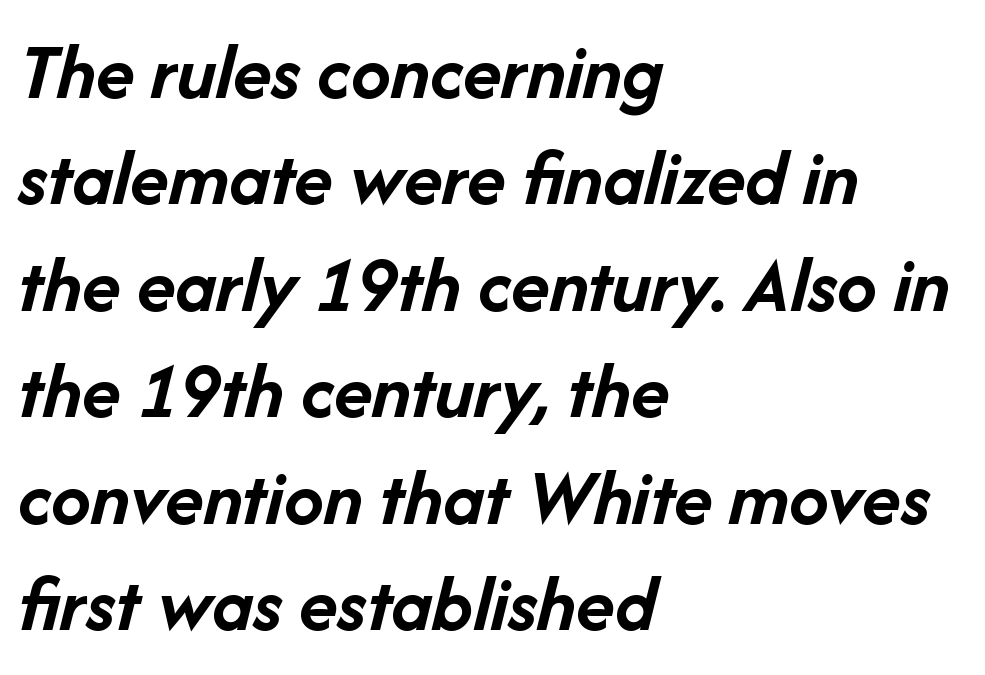
The image shows 80 px semibold type, italic (leaning right); set left-aligned, normal line spacing (1.33x), normal letter spacing, not underlined; low stroke contrast and a medium x-height.
